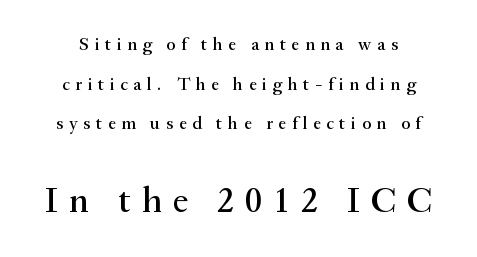
The image shows 36 px serif type, upright; set loose line spacing (2.2x), unusually wide letter spacing (+0.31 em), not underlined; the second (bottom) block is 2.0x larger; medium stroke contrast and a small x-height.
